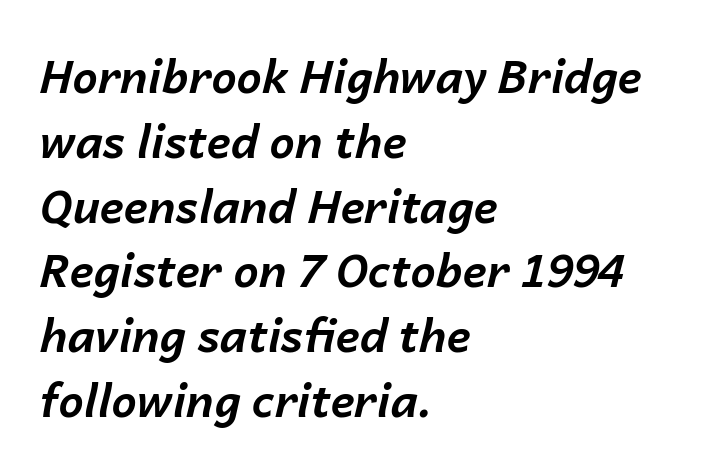
Whoever set this chose a conventional vertical rhythm. Unmarked baselines from the first word to the last. These lines were composed using italics. The paragraph has a hard left edge and a soft right edge.
